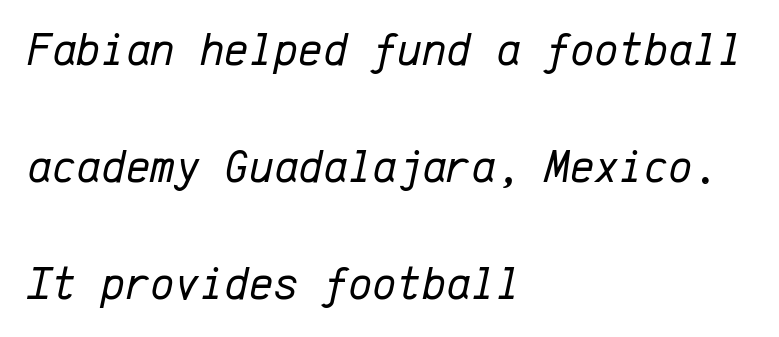
Where is the straight margin? On the left. No letter is thick-stroked: the sample isn't bold. Rule under the text: the space is simply empty. If you measured baseline to baseline, you'd find a long distance.
